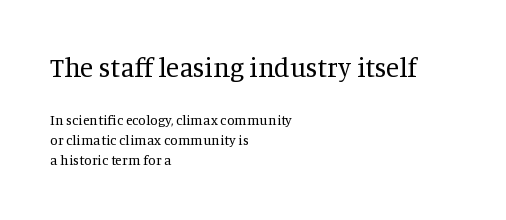
{"italic": "no", "bold": "no", "underline": "no", "align": "left", "line_spacing": "normal", "line_spacing_ratio": 1.45, "letter_spacing": "normal", "letter_spacing_em": 0.0, "larger_block": "first", "size_ratio": 1.93, "glyph_px": 27}
